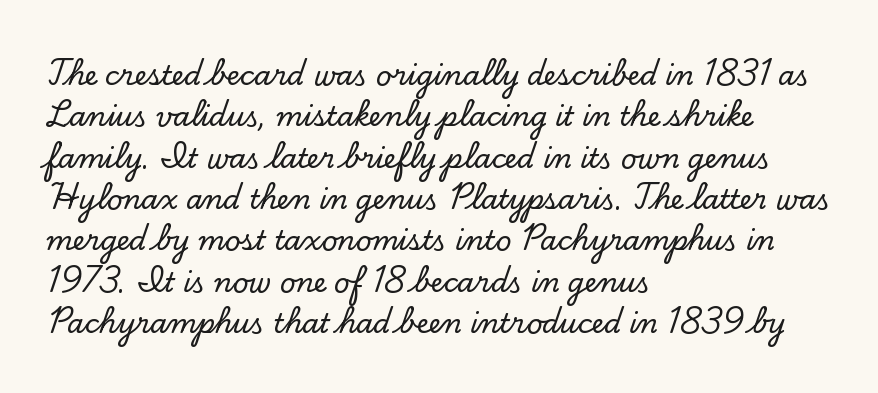
{"underline": "no", "align": "left", "line_spacing": "normal", "line_spacing_ratio": 1.53, "letter_spacing": "normal", "letter_spacing_em": 0.0, "glyph_px": 27}
